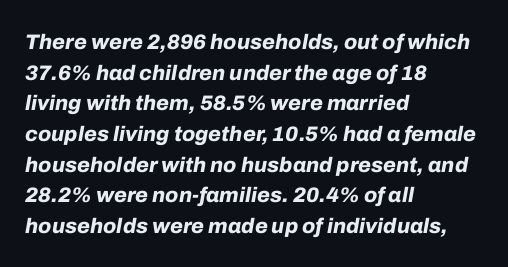
Q: Is the text bold? A: Yes.
Q: Is the text italic (slanted)? A: Yes, it leans right by about 10 degrees.
Q: Is the text underlined? A: No.
Q: How is the paragraph aligned? A: Left-aligned.
Q: Is the spacing between letters normal or unusually wide? A: Normal.
Q: Is the spacing between lines tight, normal or loose? A: Normal.
